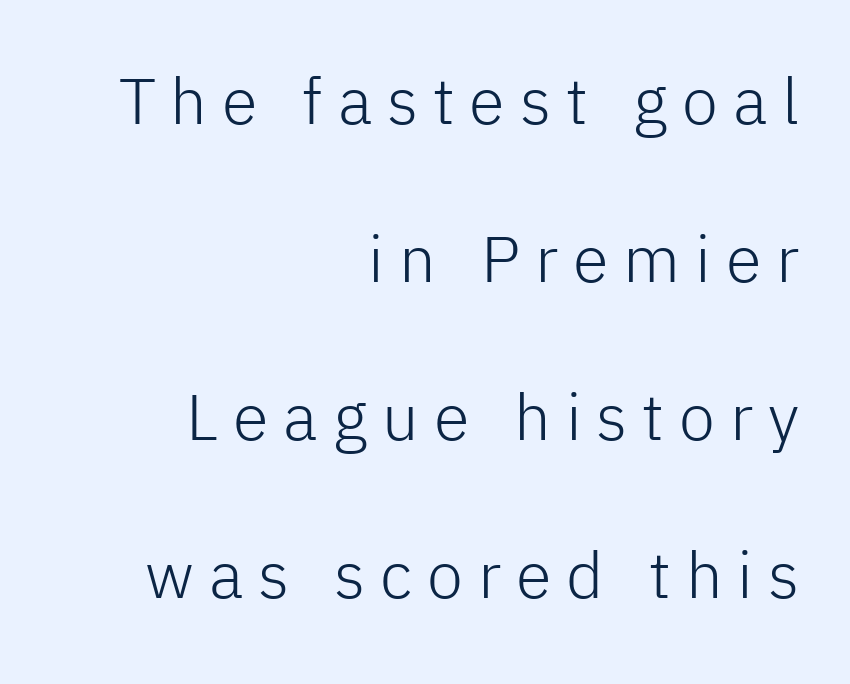
The image shows 65 px light sans-serif type, upright; set right-aligned, loose line spacing (2.43x), unusually wide letter spacing (+0.23 em), not underlined; low stroke contrast and a medium x-height.
